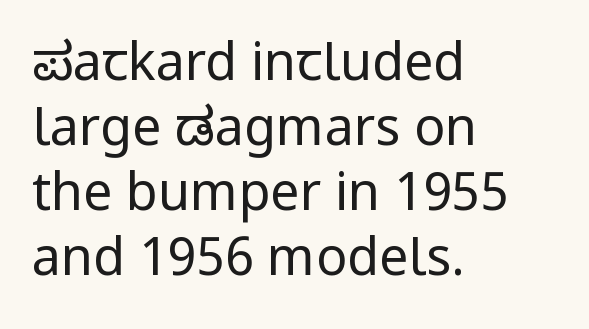
Horizontally, the lines are justified to the leading edge only. You can tell it's not italic because the verticals are truly vertical. The vertical gap from one line to the next is medium. Heft: none added — not bold. There is no visible air inserted between adjacent glyphs.
